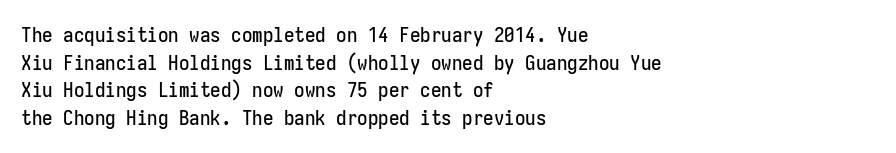
Q: Is the text italic (slanted)? A: No, it is upright.
Q: Is the text underlined? A: No.
Q: How is the paragraph aligned? A: Left-aligned.
Q: Is the spacing between letters normal or unusually wide? A: Normal.
Q: Is the spacing between lines tight, normal or loose? A: Normal.
